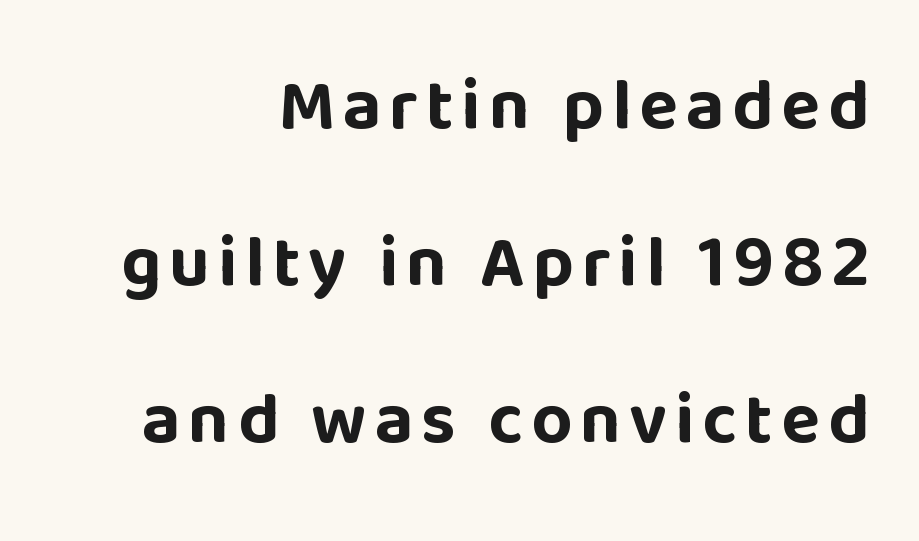
{"serif": "no", "italic": "no", "bold": "yes", "weight": "bold", "width": "normal", "stroke_contrast": "low", "x_height": "large", "monospaced": "no", "underline": "no", "align": "right", "line_spacing": "loose", "line_spacing_ratio": 2.18, "glyph_px": 72}
